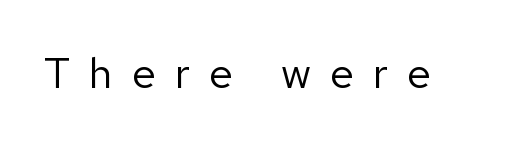
{"serif": "no", "italic": "no", "bold": "no", "weight": "regular", "width": "normal", "stroke_contrast": "low", "x_height": "medium", "monospaced": "no", "underline": "no", "letter_spacing": "wide", "letter_spacing_em": 0.44, "glyph_px": 43}
